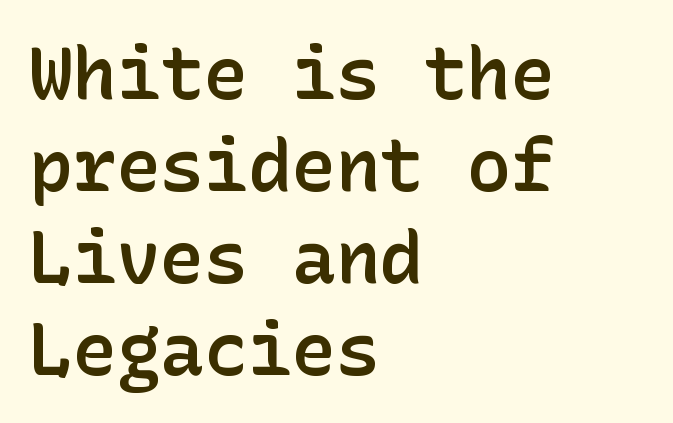
This is the regular roman posture of the typeface. Unlike a traditional serif, this face leaves its strokes unadorned. The words here are not underlined. In terms of weight, the rendering is demibold, just under bold. If you drew a ruler down the left edge, every line would touch it. Look at the tracking — it's just the regular setting, nothing added.
